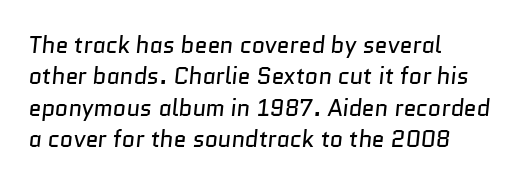
The line texture is even and compact thanks to regular tracking. The passage shown is not underscored anywhere. The typeface has the unassuming heft of standard copy or less. The rendering anchors every line to the left-hand side.
